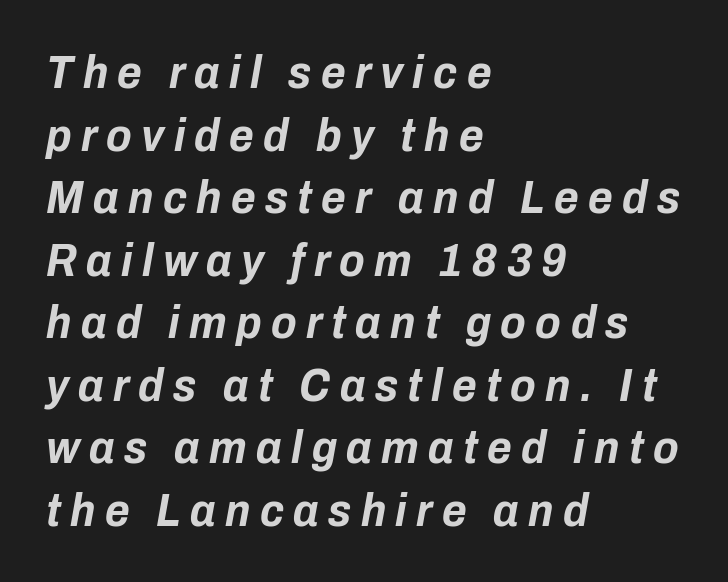
The image shows 47 px bold, condensed type, italic (leaning right); set left-aligned, normal line spacing (1.33x), unusually wide letter spacing (+0.2 em), not underlined; low stroke contrast and a medium x-height.
